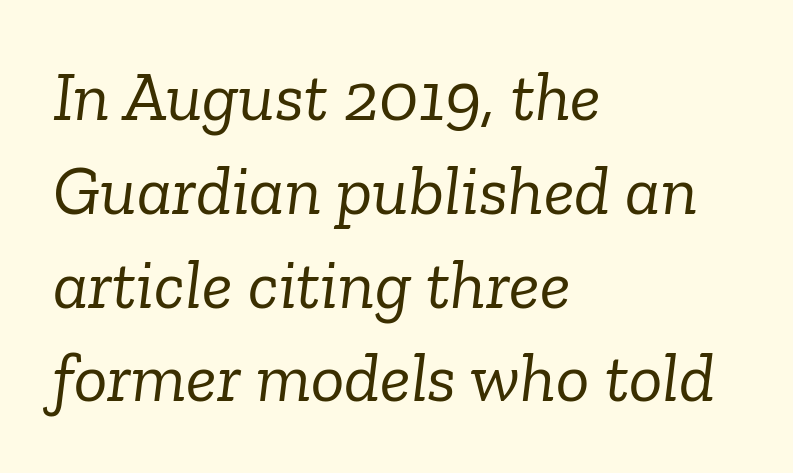
{"serif": "yes", "italic": "yes", "lean": "right", "slant_degrees": 6, "bold": "no", "weight": "light", "width": "normal", "stroke_contrast": "low", "x_height": "medium", "monospaced": "no", "underline": "no", "align": "left", "line_spacing": "normal", "line_spacing_ratio": 1.34, "letter_spacing": "normal", "letter_spacing_em": 0.0, "glyph_px": 70}
